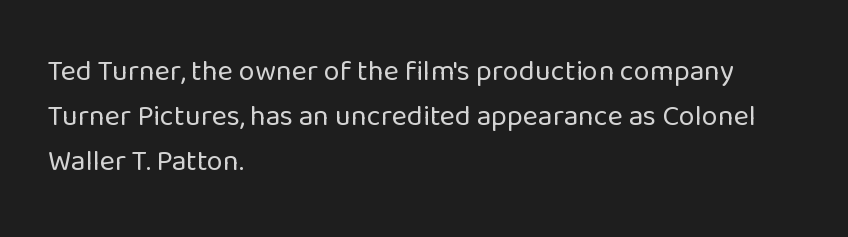
This is roman type, the default non-slanted kind. Character widths vary here, with narrow letters taking less room than wide ones. Is this a heavy cut? Hardly; it is regular or lighter. You could call the tracking neutral — neither tight nor loose. Unmarked baselines from the first word to the last. The vertical gap from one line to the next is medium.
